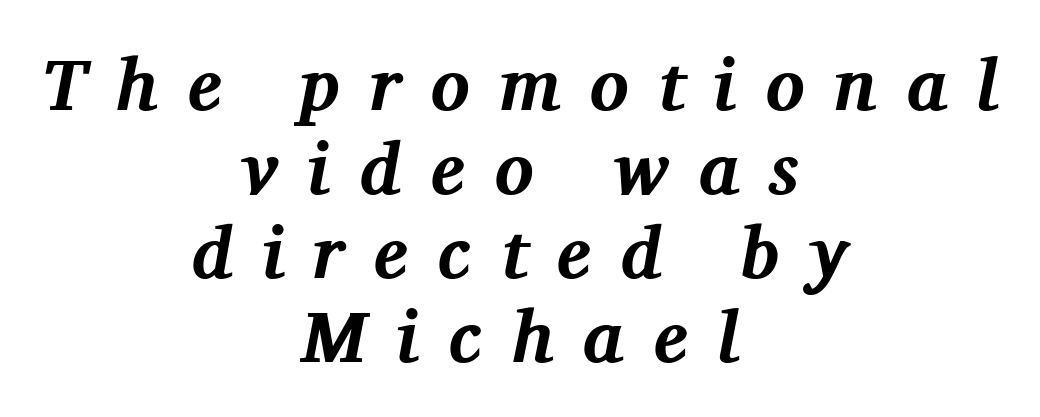
{"serif": "yes", "italic": "yes", "lean": "right", "slant_degrees": 11, "bold": "yes", "weight": "bold", "width": "normal", "stroke_contrast": "medium", "x_height": "medium", "monospaced": "no", "underline": "no", "align": "center", "line_spacing": "tight", "line_spacing_ratio": 1.15, "letter_spacing": "wide", "letter_spacing_em": 0.4, "glyph_px": 73}
